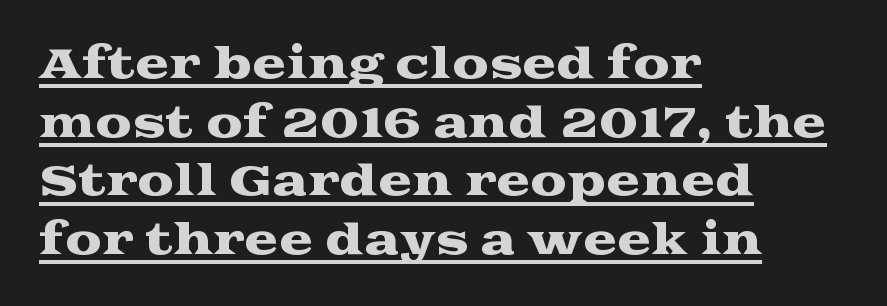
The line-height multiplier appears to be the usual default. Do the characters align in a grid? No, the font is proportional. Regarding serifs, this sample has them. Nothing unusual about the tracking: characters are spaced as the font intends. Caption: lettering with a line underneath.
